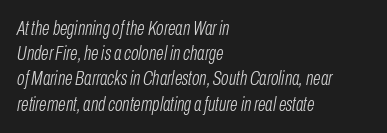
Q: Is the text bold? A: No.
Q: Is the text italic (slanted)? A: Yes, it leans right by about 10 degrees.
Q: Is the text underlined? A: No.
Q: How is the paragraph aligned? A: Left-aligned.
Q: Is the spacing between letters normal or unusually wide? A: Normal.
Q: Is the spacing between lines tight, normal or loose? A: Normal.
